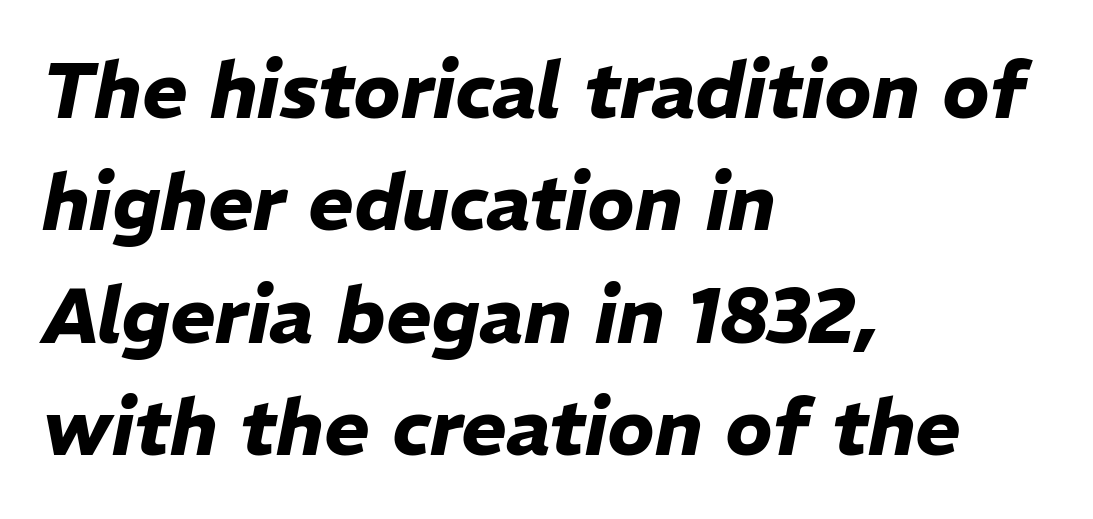
{"italic": "yes", "lean": "right", "slant_degrees": 11, "bold": "yes", "weight": "heavy", "width": "normal", "stroke_contrast": "low", "x_height": "medium", "monospaced": "no", "underline": "no", "align": "left", "line_spacing": "normal", "line_spacing_ratio": 1.46, "letter_spacing": "normal", "letter_spacing_em": 0.0, "glyph_px": 77}
